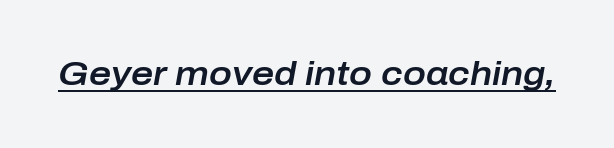
Q: Is the text italic (slanted)? A: Yes, it leans right by about 10 degrees.
Q: Is the text underlined? A: Yes.
Q: Is the spacing between letters normal or unusually wide? A: Normal.
Q: Width (condensed, normal, or wide)? A: Normal.
Q: Stroke contrast? A: Low.
Q: x-height? A: Medium.
Q: Monospaced? A: No.
